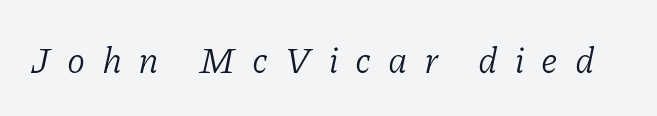
The image shows 37 px light serif type, italic (leaning right); set unusually wide letter spacing (+0.45 em), not underlined; low stroke contrast and a medium x-height.
